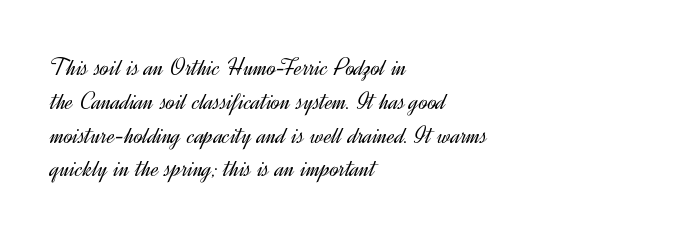
{"bold": "no", "underline": "no", "align": "left", "line_spacing": "normal", "line_spacing_ratio": 1.3, "letter_spacing": "normal", "letter_spacing_em": 0.0, "glyph_px": 26}
